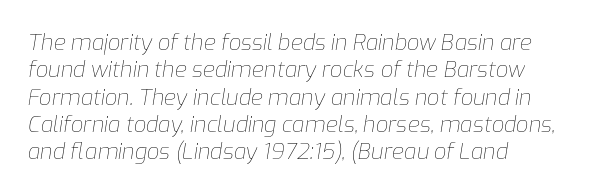
Q: Is the text bold? A: No.
Q: Is the text italic (slanted)? A: Yes, it leans right by about 9 degrees.
Q: Is the text underlined? A: No.
Q: How is the paragraph aligned? A: Left-aligned.
Q: Is the spacing between letters normal or unusually wide? A: Normal.
